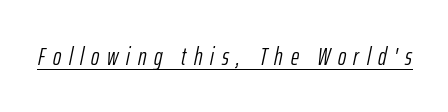
Q: Is the text bold? A: No.
Q: Is the text italic (slanted)? A: Yes, it leans right by about 12 degrees.
Q: Is the text underlined? A: Yes.
Q: Is the spacing between letters normal or unusually wide? A: Unusually wide.
